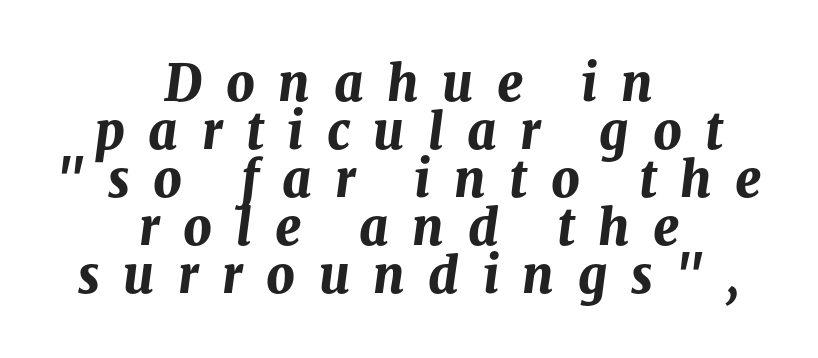
The image shows 50 px bold type, italic (leaning right); set centered, tight line spacing (0.96x), unusually wide letter spacing (+0.47 em), not underlined; medium stroke contrast and a medium x-height.
